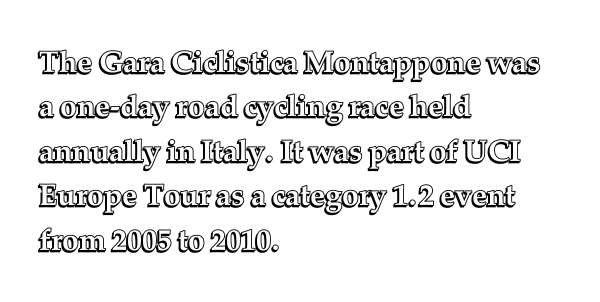
{"italic": "no", "width": "normal", "x_height": "medium", "monospaced": "no", "underline": "no", "align": "left", "line_spacing": "normal", "line_spacing_ratio": 1.48, "letter_spacing": "normal", "letter_spacing_em": 0.0, "glyph_px": 30}
